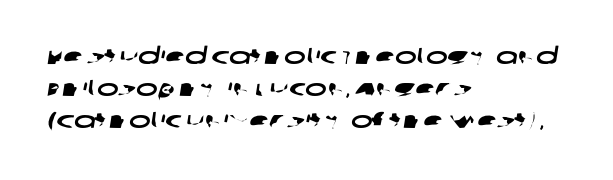
The image shows 23 px text type; set left-aligned, normal line spacing (1.39x), normal letter spacing, not underlined.
